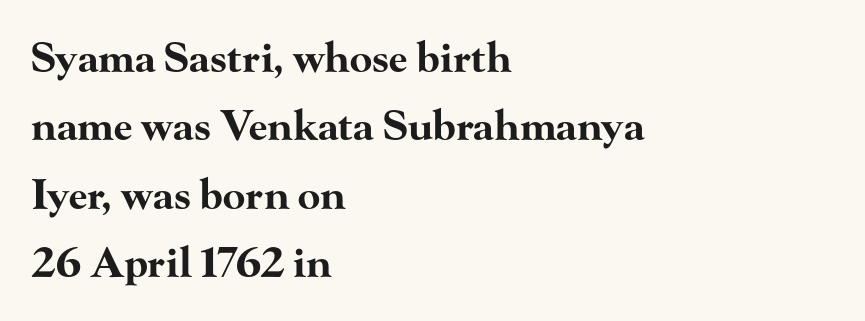
The image shows 41 px bold, wide serif type, upright; set left-aligned, normal line spacing (1.67x), normal letter spacing, not underlined; high stroke contrast and a small x-height.
